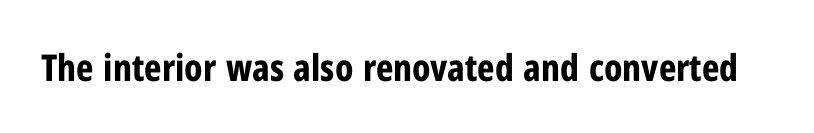
{"serif": "no", "italic": "no", "bold": "yes", "weight": "bold", "width": "condensed", "stroke_contrast": "low", "x_height": "medium", "monospaced": "no", "underline": "no", "letter_spacing": "normal", "letter_spacing_em": 0.0, "glyph_px": 37}
